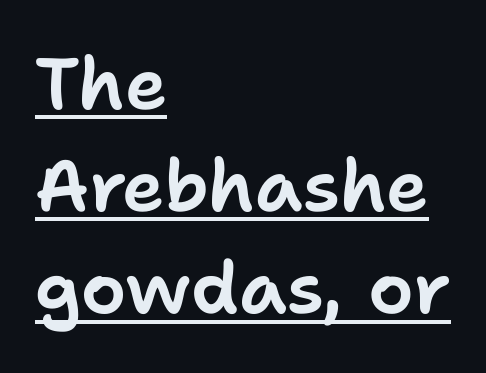
Q: Is the text italic (slanted)? A: No, it is upright.
Q: Is the typeface a serif or a sans-serif typeface? A: Sans-serif.
Q: Is the text underlined? A: Yes.
Q: How is the paragraph aligned? A: Left-aligned.
Q: Is the spacing between letters normal or unusually wide? A: Normal.
Q: Is the spacing between lines tight, normal or loose? A: Normal.
Q: Width (condensed, normal, or wide)? A: Normal.
Q: Stroke contrast? A: Low.
Q: x-height? A: Medium.
Q: Monospaced? A: No.
